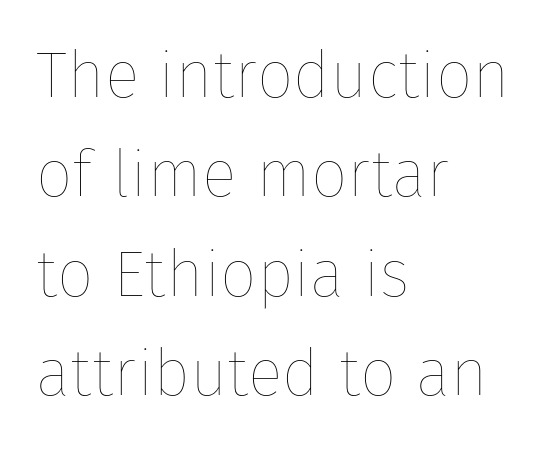
The image shows 65 px thin type, upright; set left-aligned, normal line spacing (1.53x), normal letter spacing, not underlined; low stroke contrast and a medium x-height.
